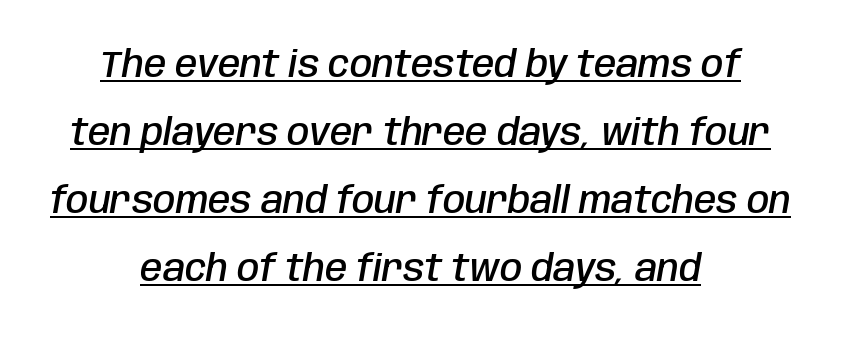
Q: Is the text bold? A: Semi-bold.
Q: Is the text italic (slanted)? A: Yes, it leans right by about 10 degrees.
Q: Is the text underlined? A: Yes.
Q: How is the paragraph aligned? A: Centered.
Q: Is the spacing between letters normal or unusually wide? A: Normal.
Q: Width (condensed, normal, or wide)? A: Condensed.
Q: Stroke contrast? A: Low.
Q: x-height? A: Large.
Q: Monospaced? A: No.
